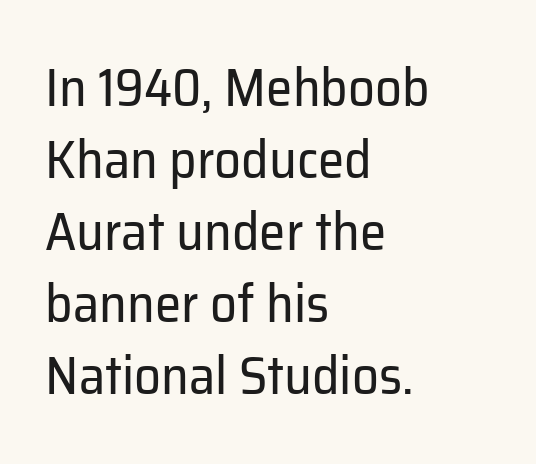
The image shows 53 px regular-weight sans-serif type, upright; set left-aligned, normal line spacing (1.36x), normal letter spacing, not underlined; low stroke contrast and a medium x-height.
